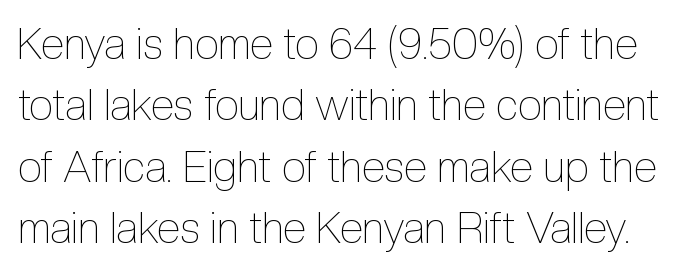
Varying glyph widths throughout — classic text-font behaviour. The font's upright variant was chosen for this text. Baseline-to-baseline distance is the conventional proportion of letter height. The baseline area is clear. In terms of letterspacing, this is plain default setting. Is the type heavy? It reads as light-to-regular instead.
